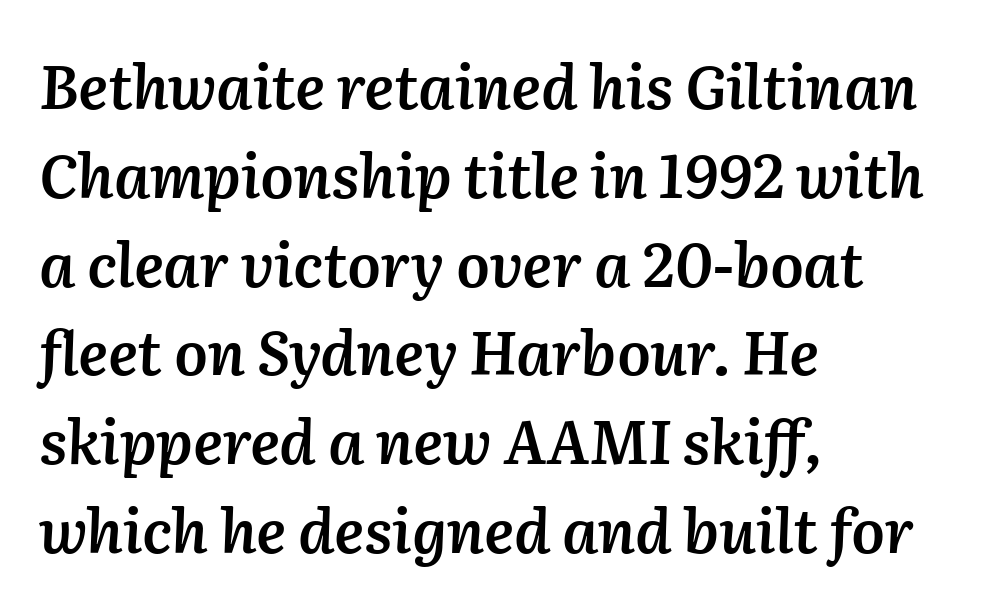
{"italic": "yes", "lean": "right", "slant_degrees": 2, "bold": "semi", "weight": "semibold", "width": "normal", "stroke_contrast": "medium", "x_height": "medium", "monospaced": "no", "underline": "no", "align": "left", "line_spacing": "normal", "line_spacing_ratio": 1.48, "letter_spacing": "normal", "letter_spacing_em": 0.0, "glyph_px": 60}
